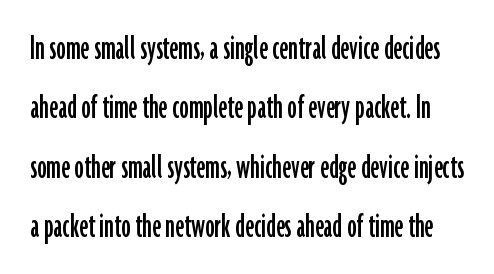
The image shows 38 px condensed sans-serif type, upright; set normal line spacing (1.56x), normal letter spacing, not underlined; low stroke contrast and a medium x-height.
